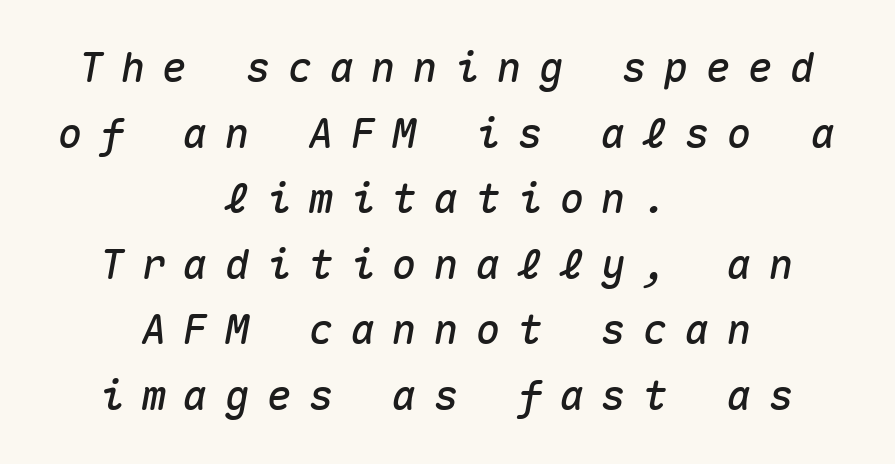
The image shows 41 px text type, italic (leaning right), monospaced; set centered, normal line spacing (1.6x), unusually wide letter spacing (+0.42 em), not underlined; medium stroke contrast and a medium x-height.
